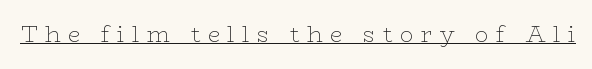
The image shows 22 px text type, upright; set unusually wide letter spacing (+0.34 em), underlined.
